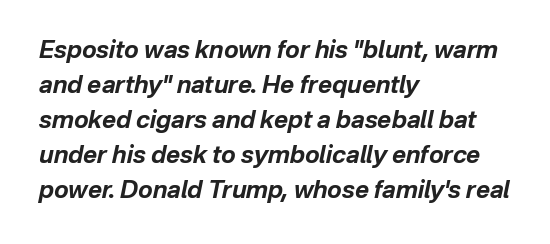
Look at the tracking — it's just the regular setting, nothing added. Heavy, bold letterforms. Yep, that's italic — everything's leaning. The paragraph shown leans on its left margin. Nobody drew a line under any word here.
